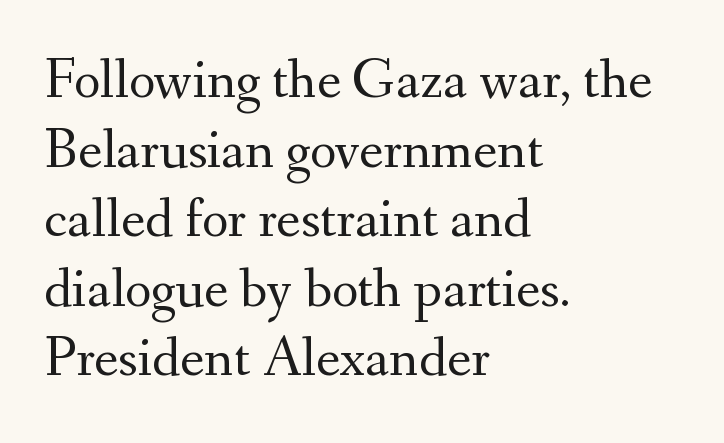
Q: Is the text bold? A: No.
Q: Is the text italic (slanted)? A: No, it is upright.
Q: Is the typeface a serif or a sans-serif typeface? A: Serif.
Q: Is the text underlined? A: No.
Q: How is the paragraph aligned? A: Left-aligned.
Q: Is the spacing between letters normal or unusually wide? A: Normal.
Q: Width (condensed, normal, or wide)? A: Normal.
Q: Stroke contrast? A: Medium.
Q: x-height? A: Small.
Q: Monospaced? A: No.
